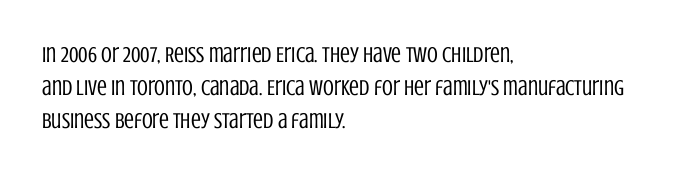
In terms of leading, this rendering sits right in the middle. Quick note: not italic, upright. Stems here are at most as thick as an everyday book face. Letter spacing: default.
